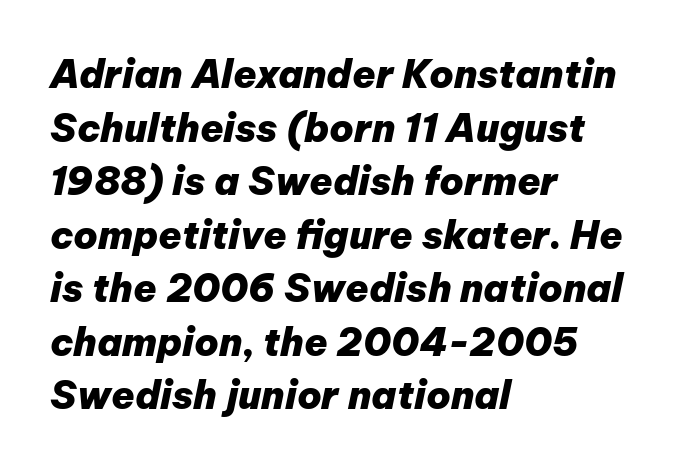
Q: Is the text bold? A: Yes.
Q: Is the text italic (slanted)? A: Yes, it leans right by about 12 degrees.
Q: Is the text underlined? A: No.
Q: How is the paragraph aligned? A: Left-aligned.
Q: Is the spacing between letters normal or unusually wide? A: Normal.
Q: Is the spacing between lines tight, normal or loose? A: Normal.
Q: Width (condensed, normal, or wide)? A: Normal.
Q: Stroke contrast? A: Low.
Q: x-height? A: Medium.
Q: Monospaced? A: No.
